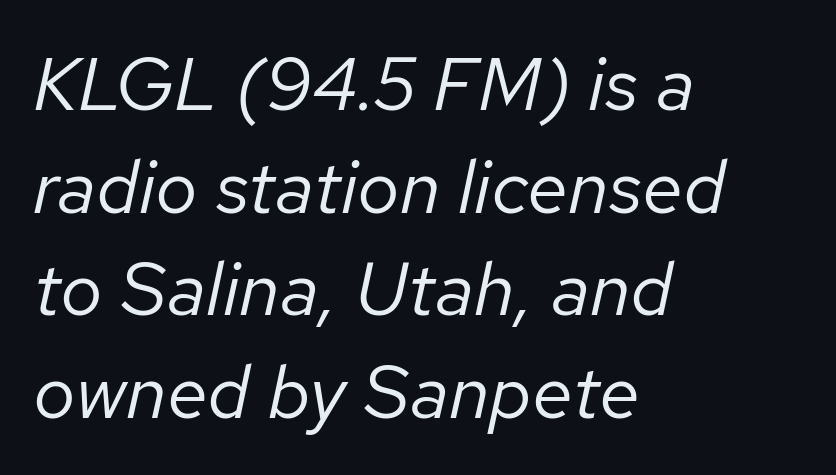
The image shows 75 px regular-weight type, italic (leaning right); set left-aligned, normal line spacing (1.37x), normal letter spacing, not underlined; low stroke contrast and a medium x-height.
